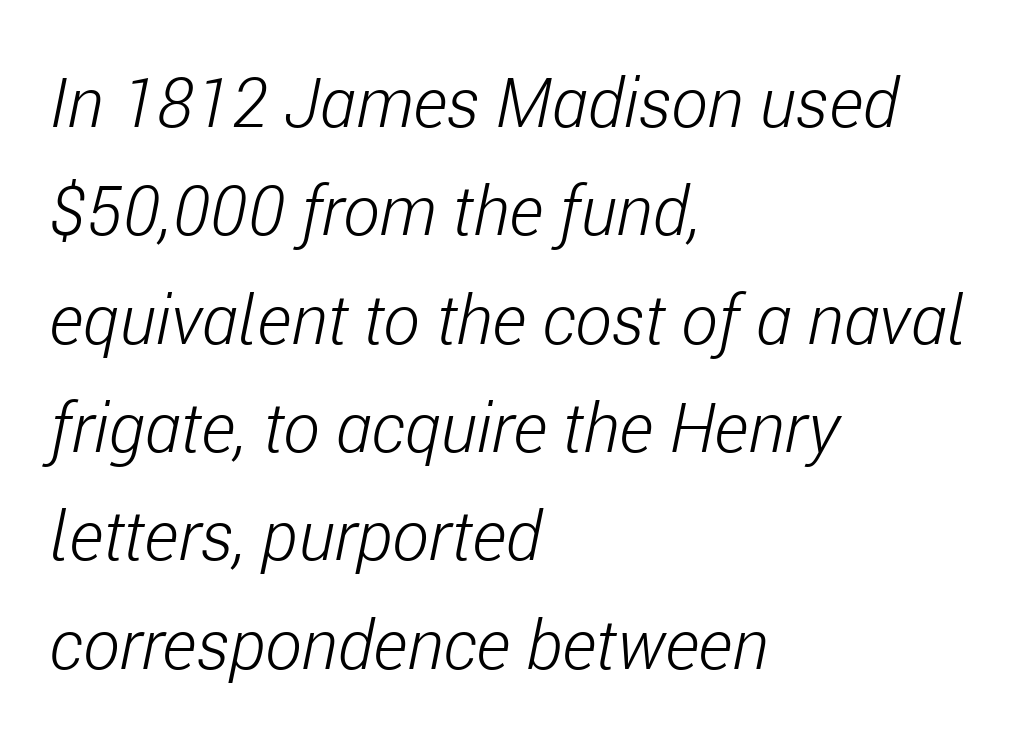
Leading matches the norm, producing a regular column. A classic flush-left, rag-right setting is used for this passage. The space directly below the letters is spotless. Compared with typical body copy, the letter spacing here is the same. Think of a printed novel: that variable character pitch is what you see here. Posture: slanted.
